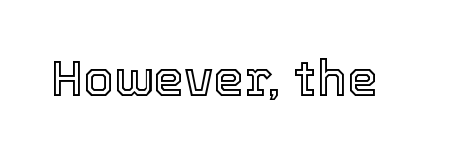
{"italic": "no", "width": "normal", "x_height": "medium", "monospaced": "no", "underline": "no", "letter_spacing": "normal", "letter_spacing_em": 0.0, "glyph_px": 49}
